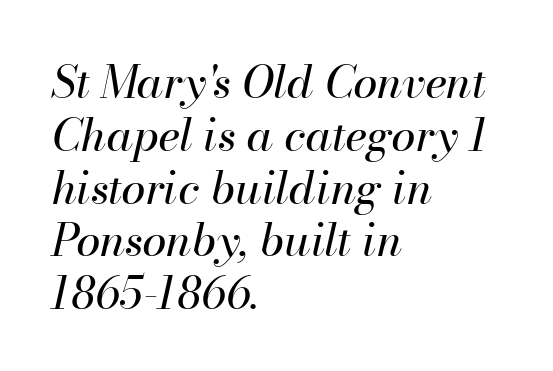
The image shows 44 px regular-weight type, italic (leaning right); set left-aligned, line spacing 1.2x, normal letter spacing, not underlined; high stroke contrast and a small x-height.
